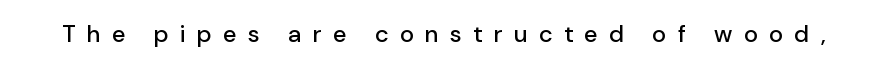
The image shows 24 px text type, upright; set unusually wide letter spacing (+0.47 em), not underlined.
